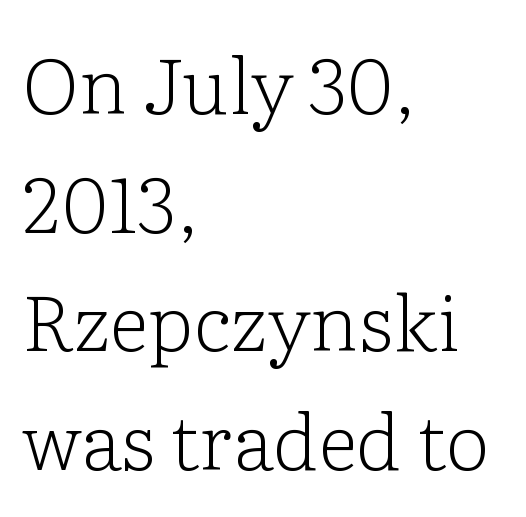
Q: Is the text bold? A: No.
Q: Is the text italic (slanted)? A: No, it is upright.
Q: Is the typeface a serif or a sans-serif typeface? A: Serif.
Q: Is the text underlined? A: No.
Q: How is the paragraph aligned? A: Left-aligned.
Q: Is the spacing between letters normal or unusually wide? A: Normal.
Q: Is the spacing between lines tight, normal or loose? A: Normal.
Q: Width (condensed, normal, or wide)? A: Normal.
Q: Stroke contrast? A: Low.
Q: x-height? A: Medium.
Q: Monospaced? A: No.
